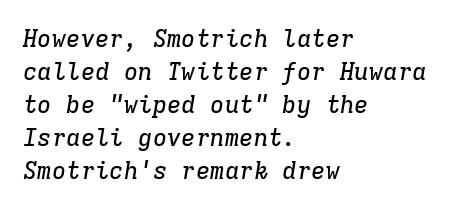
{"italic": "yes", "lean": "right", "slant_degrees": 9, "underline": "no", "align": "left", "line_spacing": "normal", "line_spacing_ratio": 1.38, "letter_spacing": "normal", "letter_spacing_em": 0.0, "glyph_px": 24}
